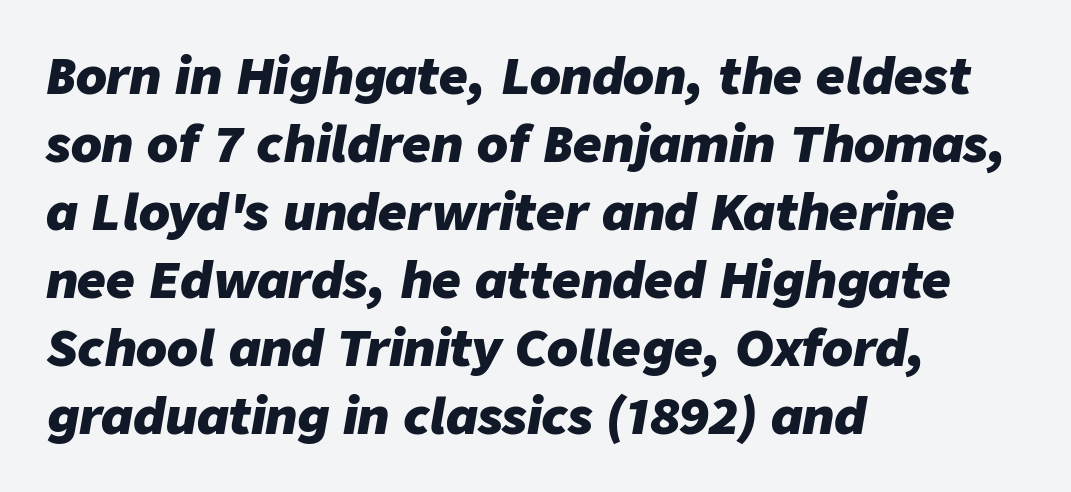
Each glyph is drawn with heavy, bold strokes. The string is rendered with underlining switched off. The gaps between neighbouring characters are ordinary and unremarkable. Would a proofreader flag this as italicized? Yes. Character widths vary here, with narrow letters taking less room than wide ones.
